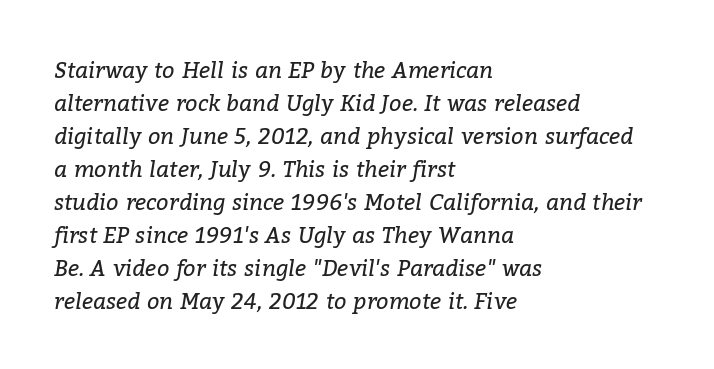
The image shows 22 px text type, italic (leaning right); set left-aligned, normal line spacing (1.5x), normal letter spacing, not underlined.
